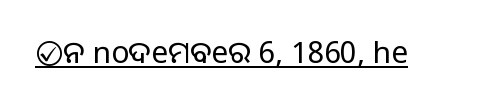
Q: Is the text italic (slanted)? A: No, it is upright.
Q: Is the typeface a serif or a sans-serif typeface? A: Sans-serif.
Q: Is the text underlined? A: Yes.
Q: Is the spacing between letters normal or unusually wide? A: Normal.
Q: Width (condensed, normal, or wide)? A: Normal.
Q: Stroke contrast? A: Medium.
Q: Monospaced? A: No.
